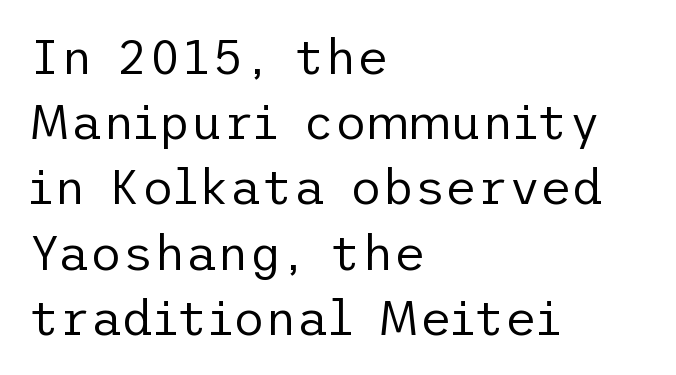
Q: Is the text bold? A: No.
Q: Is the text italic (slanted)? A: No, it is upright.
Q: Is the typeface a serif or a sans-serif typeface? A: Sans-serif.
Q: Is the text underlined? A: No.
Q: How is the paragraph aligned? A: Left-aligned.
Q: Is the spacing between letters normal or unusually wide? A: Normal.
Q: Is the spacing between lines tight, normal or loose? A: Normal.
Q: Width (condensed, normal, or wide)? A: Normal.
Q: Stroke contrast? A: Low.
Q: x-height? A: Medium.
